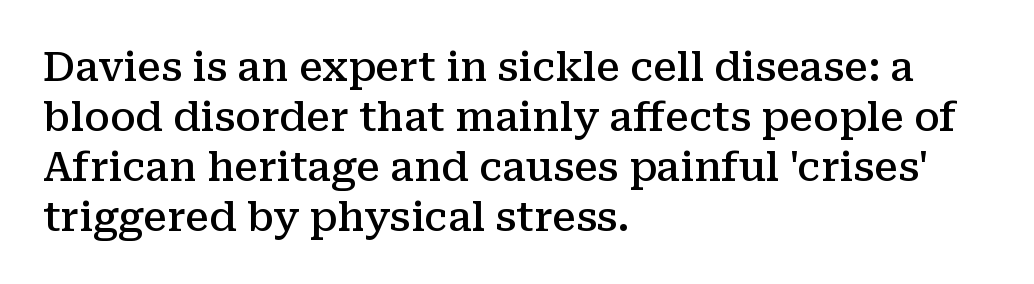
Q: Is the text bold? A: Semi-bold.
Q: Is the text italic (slanted)? A: No, it is upright.
Q: Is the typeface a serif or a sans-serif typeface? A: Serif.
Q: Is the text underlined? A: No.
Q: How is the paragraph aligned? A: Left-aligned.
Q: Is the spacing between letters normal or unusually wide? A: Normal.
Q: Is the spacing between lines tight, normal or loose? A: Normal.
Q: Width (condensed, normal, or wide)? A: Normal.
Q: Stroke contrast? A: Medium.
Q: x-height? A: Medium.
Q: Monospaced? A: No.
